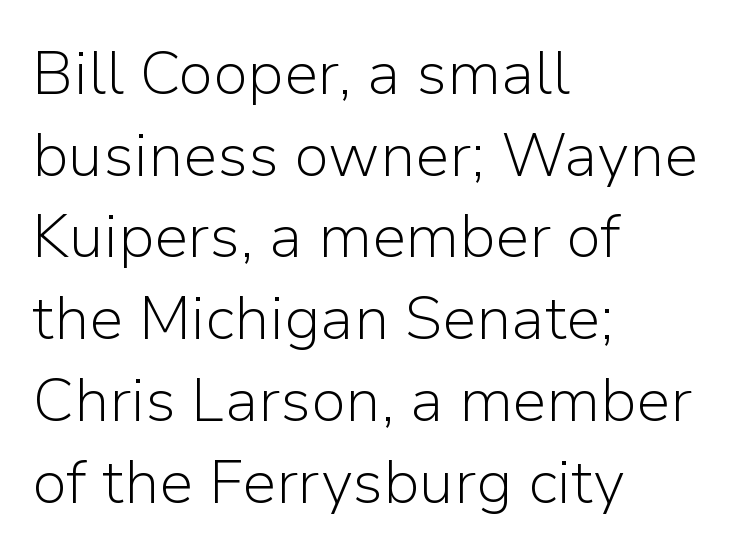
The image shows 61 px light sans-serif type, upright; set left-aligned, normal line spacing (1.34x), normal letter spacing, not underlined; low stroke contrast and a medium x-height.
